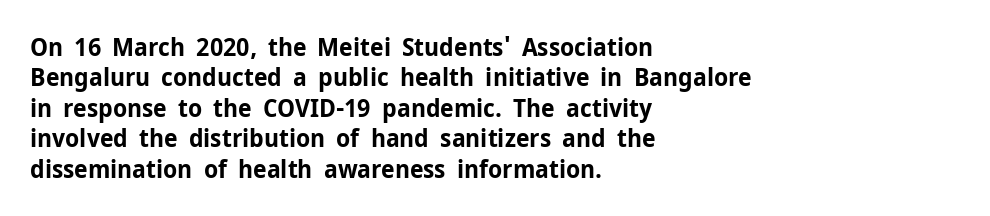
Each line starts at the same left margin while the right side varies. Words appear dense and cohesive because spacing is normal. What weight is shown? A full bold with thick strokes. Nope, not italic — everything's standing straight.
